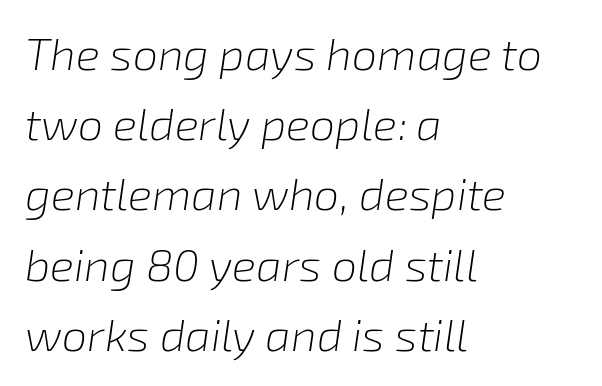
Here the glyphs are tracked normally, forming tight word shapes. Left-aligned paragraph, ragged on the right. Each letter keeps its own natural width here, so spacing adapts to shape. Nobody drew a line under any word here. Quick note: italic. The font is comparable to plain body text, perhaps lighter.
